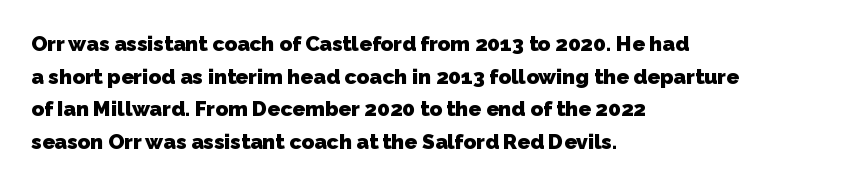
The image shows 21 px bold type; set left-aligned, normal line spacing (1.55x), normal letter spacing, not underlined.
